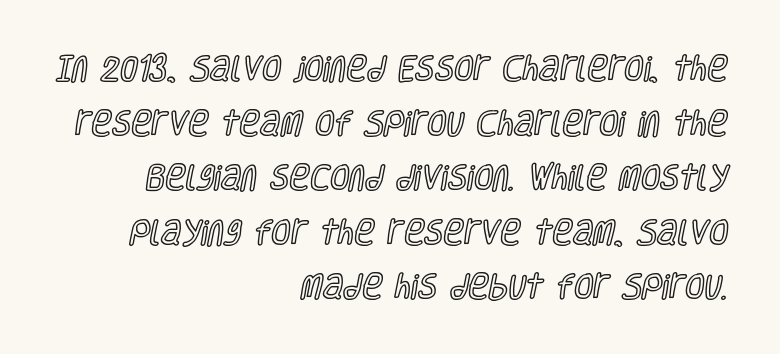
The image shows 28 px condensed type; set right-aligned, loose line spacing (1.95x), normal letter spacing, not underlined; a large x-height.
